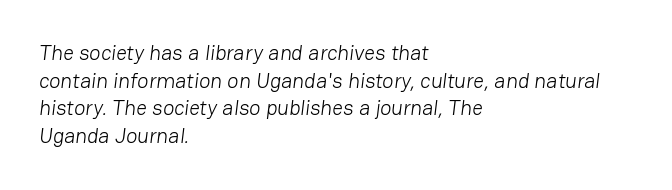
The image shows 21 px text type; set left-aligned, normal line spacing (1.32x), normal letter spacing, not underlined.
